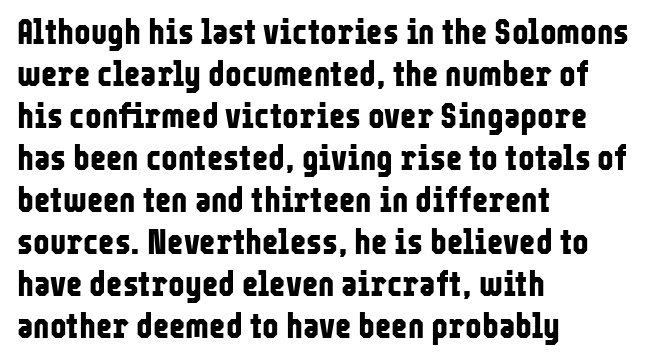
Ascenders rise straight up at ninety degrees. A classic flush-left, rag-right setting is used for this passage. The words here are not underlined. No extra tracking has been applied to these lines. Chunky letters — that's bold for sure.
